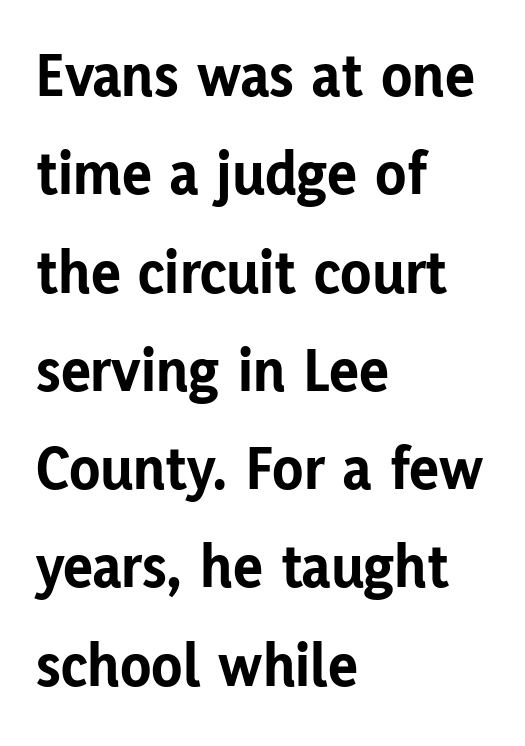
Q: Is the text bold? A: Yes.
Q: Is the text italic (slanted)? A: No, it is upright.
Q: Is the typeface a serif or a sans-serif typeface? A: Sans-serif.
Q: Is the text underlined? A: No.
Q: How is the paragraph aligned? A: Left-aligned.
Q: Is the spacing between letters normal or unusually wide? A: Normal.
Q: Is the spacing between lines tight, normal or loose? A: Normal.
Q: Width (condensed, normal, or wide)? A: Normal.
Q: Stroke contrast? A: Low.
Q: x-height? A: Medium.
Q: Monospaced? A: No.
